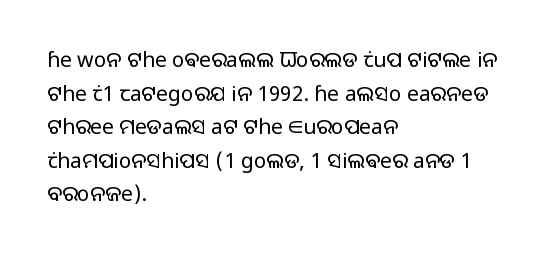
The font's upright variant was chosen for this text. Does the leading feel generous? No, just average. Letters rest on an invisible, unmarked baseline. Heft: none added — not bold. Typeset ragged right — the left edge is the straight one.
